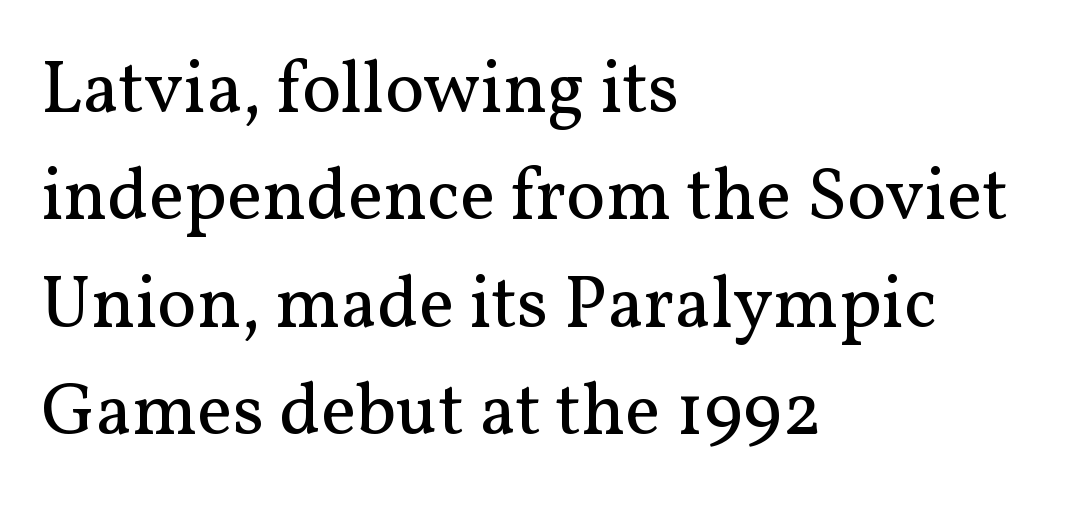
The weight would be labelled regular, book, light, or lighter still. A typesetter would mark this as roman, not italic. Horizontal alignment here is leftward, the default for most running prose. Is the letter spacing exaggerated? No — it looks like the ordinary default.
